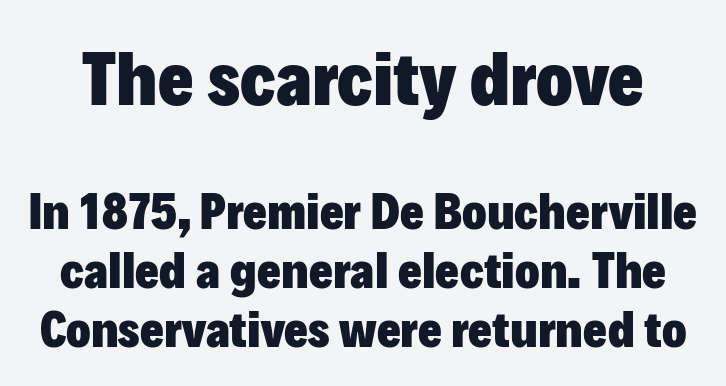
Q: Is the text bold? A: Yes.
Q: Is the text italic (slanted)? A: No, it is upright.
Q: Is the typeface a serif or a sans-serif typeface? A: Sans-serif.
Q: Is the text underlined? A: No.
Q: Is the spacing between letters normal or unusually wide? A: Normal.
Q: Which block of text is set in a larger size, the first (top) or the second (bottom)? A: The first (top) one.
Q: Width (condensed, normal, or wide)? A: Normal.
Q: Stroke contrast? A: Low.
Q: x-height? A: Medium.
Q: Monospaced? A: No.
